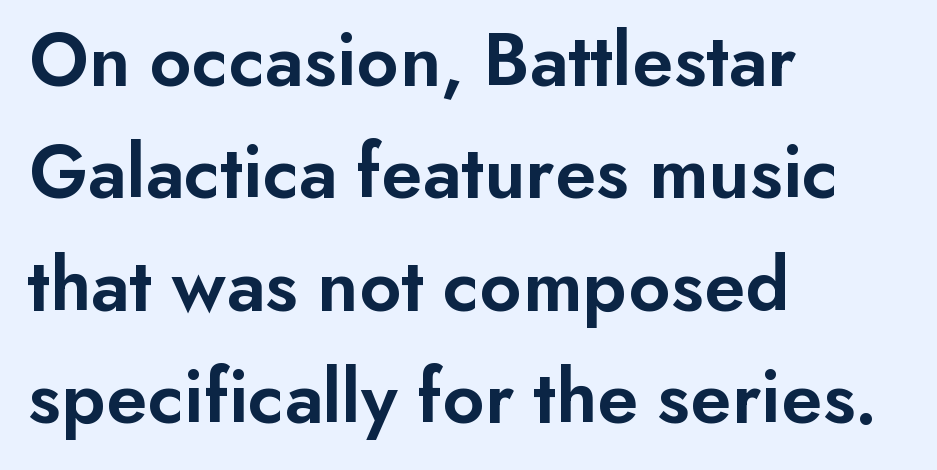
This rendering features lettering with no underline. Does extra space separate the letters? No, they use regular spacing. Varying glyph widths throughout — classic text-font behaviour. The lines are quadded left. Stroke terminals: plain, sans-serif. Bold? Not quite — semibold, heavier than regular but stopping short.
